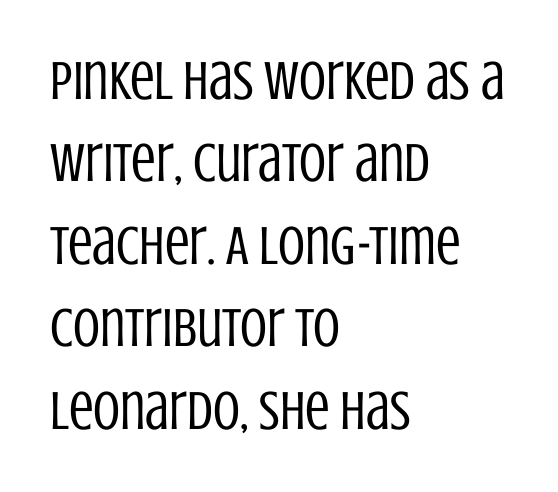
The face used here is proportionally spaced, like ordinary book or web type. The passage shown stacks its lines at a standard gap. This sample uses an upright cut, with every glyph sitting square on the baseline. Weight class: somewhere from thin through regular. Underline: absent.
